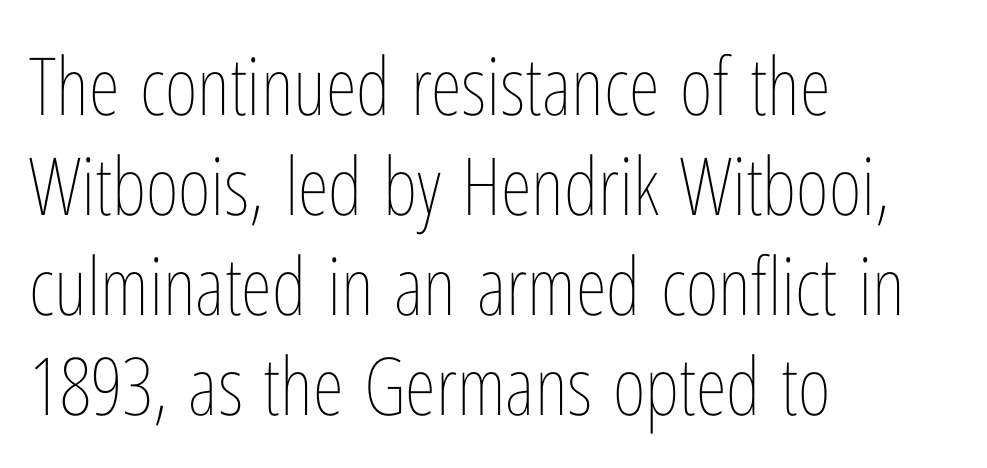
If you drew a ruler down the left edge, every line would touch it. No italicization has been applied; the sample stays upright. The letterforms sit at book weight or below. In terms of leading, this rendering sits right in the middle. Short note: letters normally spaced.
